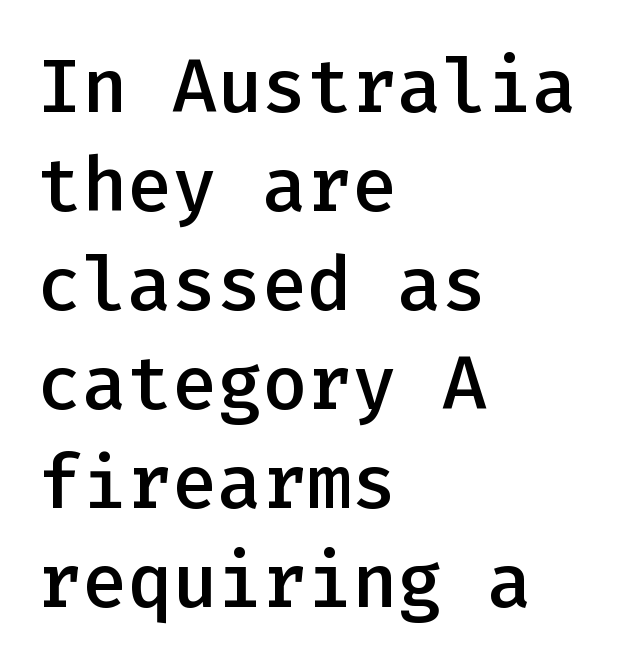
Each line starts at the same left margin while the right side varies. This is the in-between weight designers call semibold or demi. Think of a typewriter: that constant character pitch is what you see here. Inter-character spacing is left at the font's built-in metrics. This sample uses a sans-serif face. Bare-footed words on every line.
